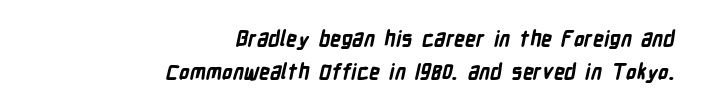
{"bold": "yes", "underline": "no", "align": "right", "line_spacing": "normal", "line_spacing_ratio": 1.57, "letter_spacing": "normal", "letter_spacing_em": 0.0, "glyph_px": 21}
